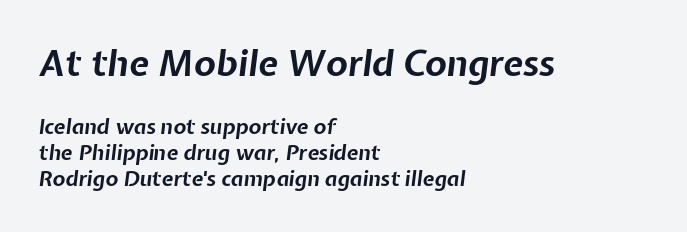
The image shows 36 px bold type, italic (leaning right); set left-aligned, normal line spacing (1.25x), normal letter spacing, not underlined; the first (top) block is 1.71x larger; low stroke contrast and a medium x-height.
